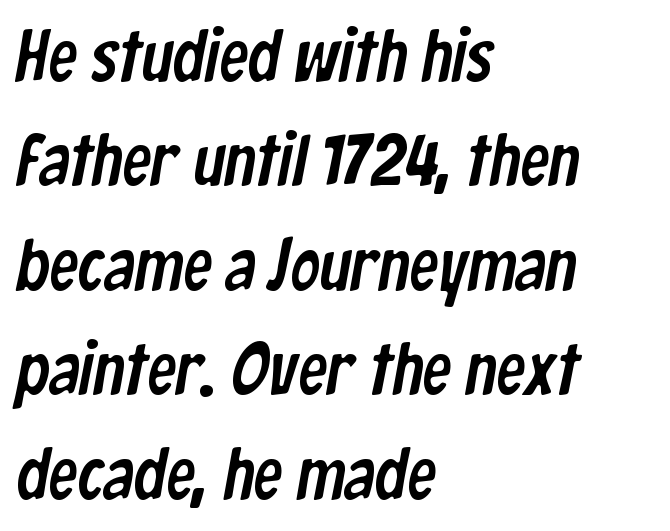
{"serif": "no", "width": "condensed", "stroke_contrast": "low", "x_height": "medium", "monospaced": "no", "underline": "no", "align": "left", "line_spacing": "normal", "line_spacing_ratio": 1.43, "letter_spacing": "normal", "letter_spacing_em": 0.0, "glyph_px": 73}
